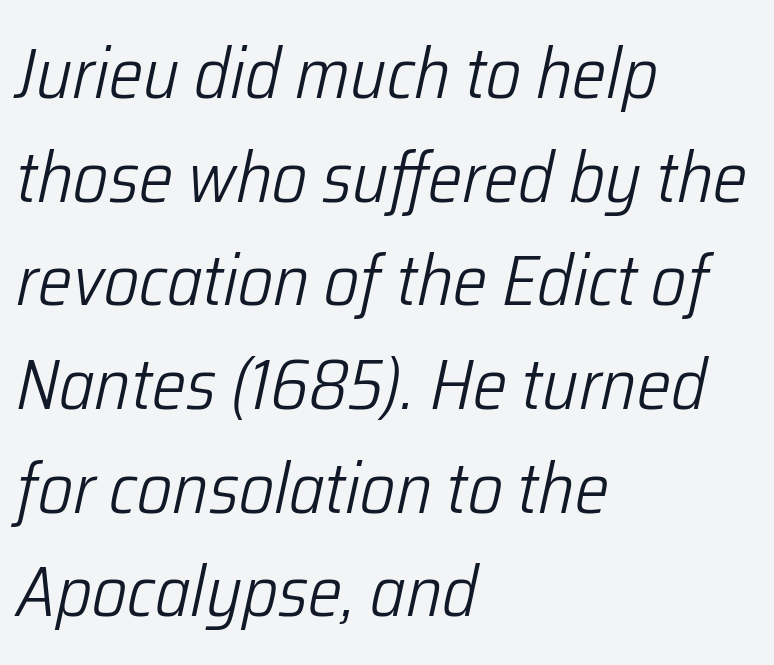
{"italic": "yes", "lean": "right", "slant_degrees": 12, "bold": "no", "weight": "light", "width": "condensed", "stroke_contrast": "low", "x_height": "medium", "monospaced": "no", "underline": "no", "align": "left", "line_spacing": "normal", "line_spacing_ratio": 1.44, "letter_spacing": "normal", "letter_spacing_em": 0.0, "glyph_px": 72}
